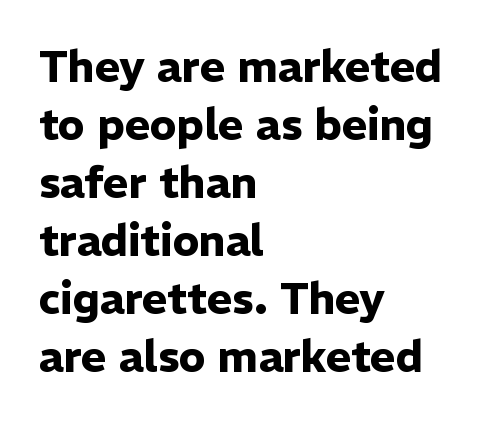
{"serif": "no", "italic": "no", "bold": "yes", "weight": "heavy", "width": "normal", "stroke_contrast": "low", "x_height": "medium", "monospaced": "no", "underline": "no", "align": "left", "line_spacing": "normal", "line_spacing_ratio": 1.35, "letter_spacing": "normal", "letter_spacing_em": 0.0, "glyph_px": 43}
